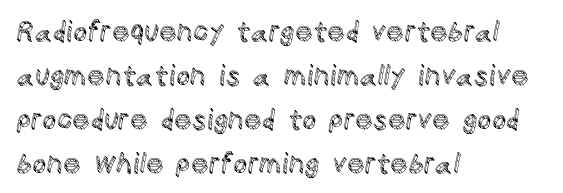
The image shows 28 px text type; set left-aligned, normal line spacing (1.57x), normal letter spacing, not underlined; a large x-height.
